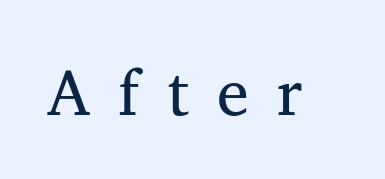
The image shows 64 px regular-weight serif type; set unusually wide letter spacing (+0.44 em), not underlined; medium stroke contrast and a medium x-height.
